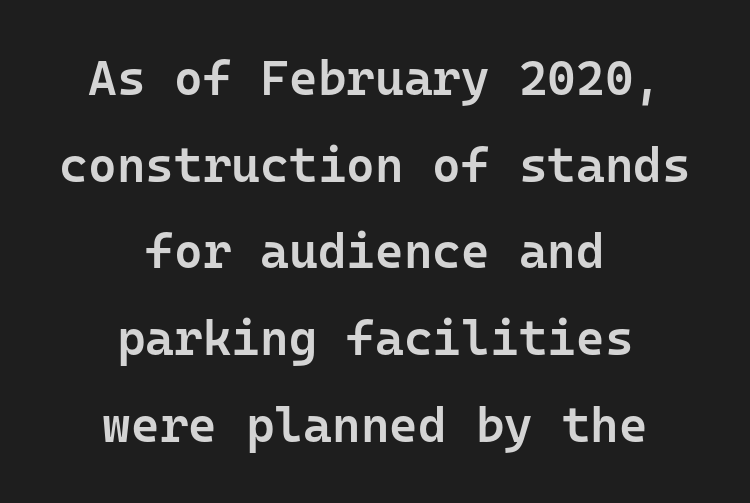
The image shows 49 px semibold sans-serif type, upright, monospaced; set centered, line spacing 1.77x, normal letter spacing, not underlined; low stroke contrast and a medium x-height.
